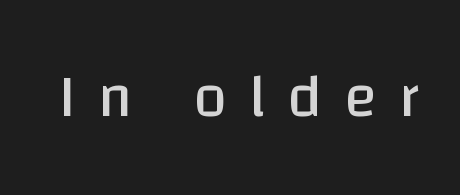
The gaps between neighbouring characters are conspicuously large. You could not count columns in this text — the font is proportionally spaced. A quiet, ordinary-to-light weight characterises the typeface. The typeface chosen for these lines omits serifs.
